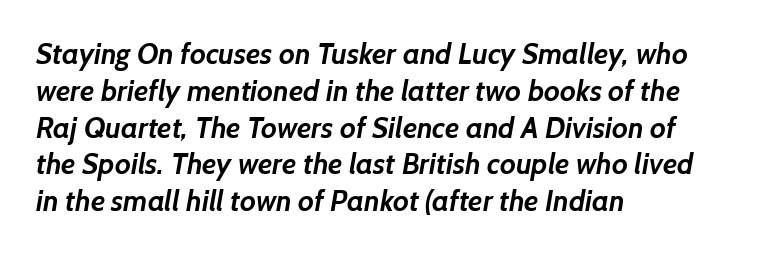
The image shows 29 px semibold sans-serif type; set left-aligned, normal line spacing (1.27x), normal letter spacing, not underlined; low stroke contrast and a medium x-height.
